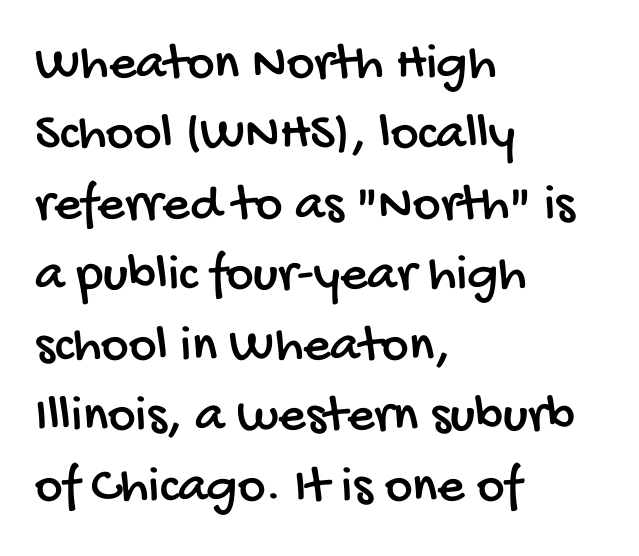
Q: Is the typeface a serif or a sans-serif typeface? A: Sans-serif.
Q: Is the text underlined? A: No.
Q: How is the paragraph aligned? A: Left-aligned.
Q: Is the spacing between letters normal or unusually wide? A: Normal.
Q: Is the spacing between lines tight, normal or loose? A: Normal.
Q: Width (condensed, normal, or wide)? A: Condensed.
Q: Stroke contrast? A: Low.
Q: x-height? A: Large.
Q: Monospaced? A: No.
